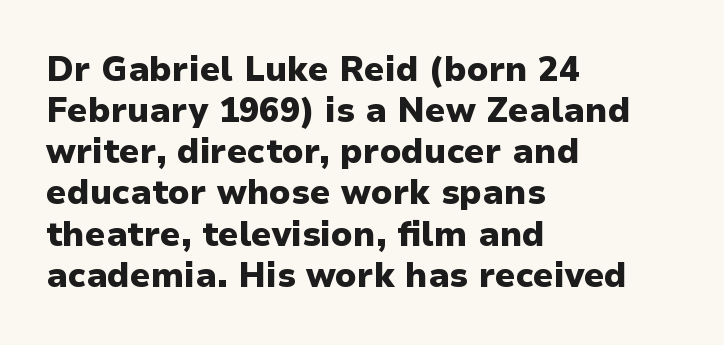
Q: Is the text bold? A: Yes.
Q: Is the text italic (slanted)? A: No, it is upright.
Q: Is the typeface a serif or a sans-serif typeface? A: Sans-serif.
Q: Is the text underlined? A: No.
Q: How is the paragraph aligned? A: Left-aligned.
Q: Is the spacing between letters normal or unusually wide? A: Normal.
Q: Width (condensed, normal, or wide)? A: Normal.
Q: Stroke contrast? A: Low.
Q: x-height? A: Medium.
Q: Monospaced? A: No.
